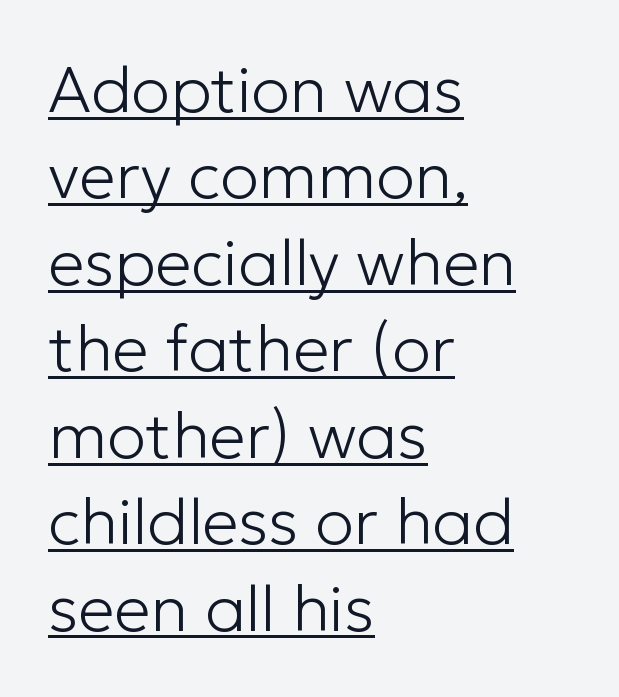
Character widths vary here, with narrow letters taking less room than wide ones. The tracking reads as untouched default to a designer's eye. Look at the bottom of the vertical strokes: they stop flat, with no serifs. Short and long lines alike share a common starting point at left. How would I describe the line gaps? Plain and ordinary.
